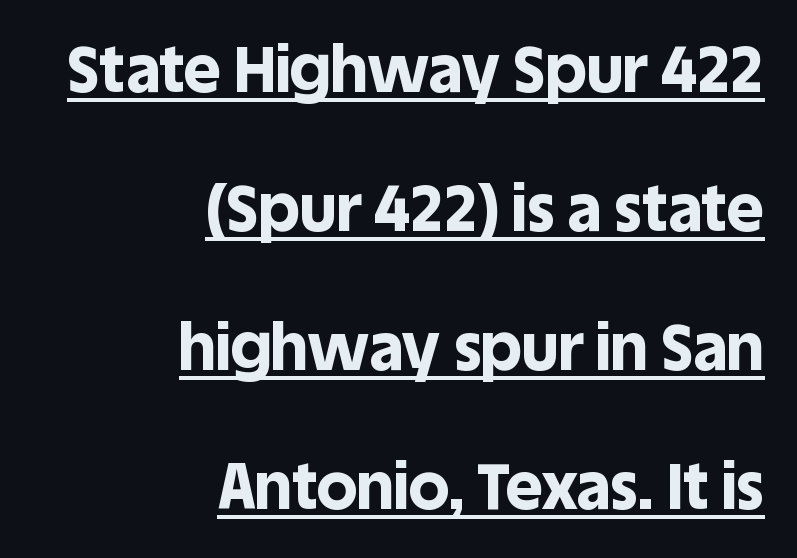
Q: Is the text bold? A: Yes.
Q: Is the text italic (slanted)? A: No, it is upright.
Q: Is the typeface a serif or a sans-serif typeface? A: Sans-serif.
Q: Is the text underlined? A: Yes.
Q: How is the paragraph aligned? A: Right-aligned.
Q: Is the spacing between letters normal or unusually wide? A: Normal.
Q: Is the spacing between lines tight, normal or loose? A: Loose.
Q: Width (condensed, normal, or wide)? A: Normal.
Q: x-height? A: Large.
Q: Monospaced? A: No.
